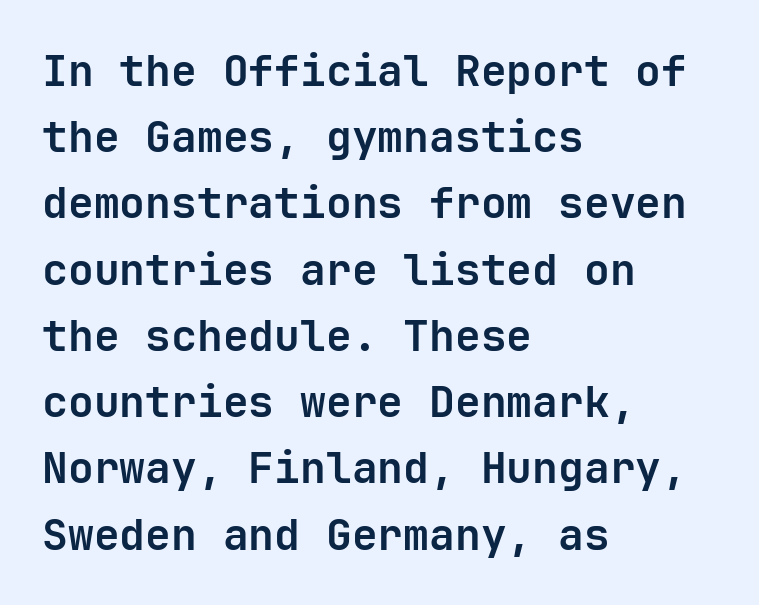
Do the characters align in a grid? Yes, the font is monospaced. No word sits above an underline. Standard letterfit; no display-style spreading of the glyphs. Ordinary non-slanted type is in use.
